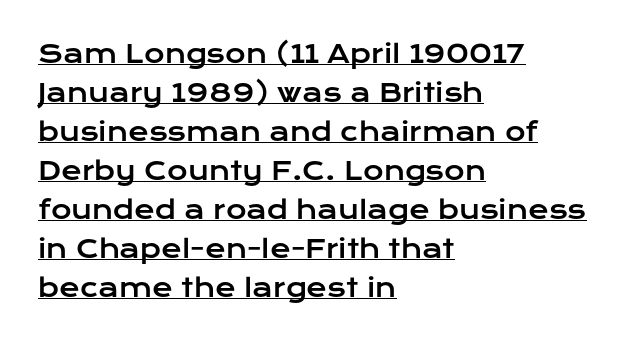
Q: Is the text italic (slanted)? A: No, it is upright.
Q: Is the text underlined? A: Yes.
Q: How is the paragraph aligned? A: Left-aligned.
Q: Is the spacing between letters normal or unusually wide? A: Normal.
Q: Is the spacing between lines tight, normal or loose? A: Normal.
